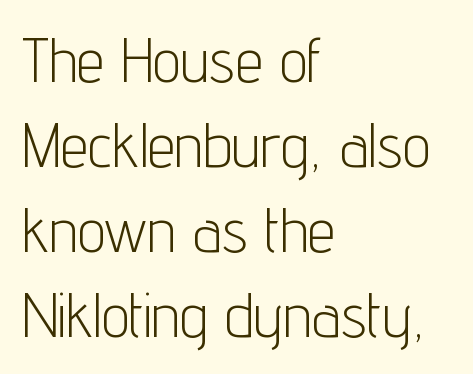
The image shows 62 px light, condensed sans-serif type, upright; set left-aligned, normal line spacing (1.37x), normal letter spacing, not underlined; low stroke contrast and a medium x-height.
